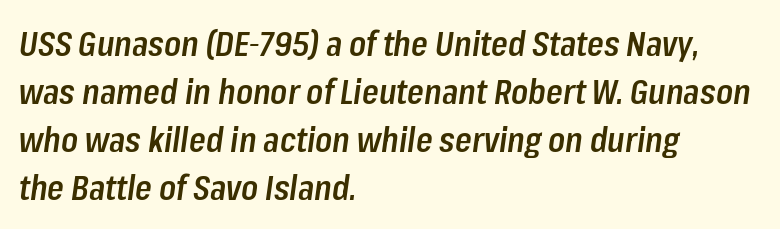
The image shows 34 px semibold, condensed type, italic (leaning right); set left-aligned, normal line spacing (1.41x), normal letter spacing, not underlined; low stroke contrast and a medium x-height.
